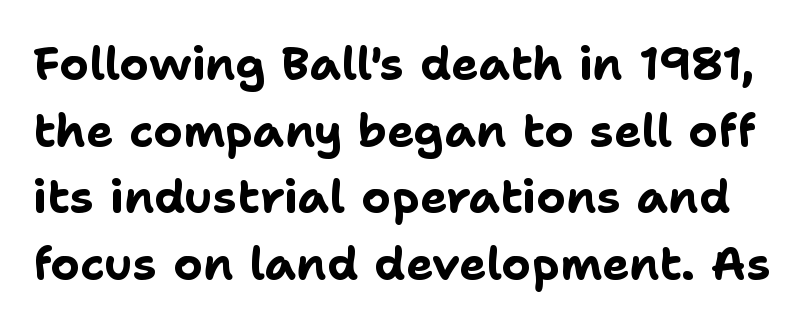
Q: Is the text bold? A: Yes.
Q: Is the text italic (slanted)? A: No, it is upright.
Q: Is the typeface a serif or a sans-serif typeface? A: Sans-serif.
Q: Is the text underlined? A: No.
Q: Is the spacing between letters normal or unusually wide? A: Normal.
Q: Is the spacing between lines tight, normal or loose? A: Normal.
Q: Width (condensed, normal, or wide)? A: Normal.
Q: Stroke contrast? A: Low.
Q: x-height? A: Medium.
Q: Monospaced? A: No.
